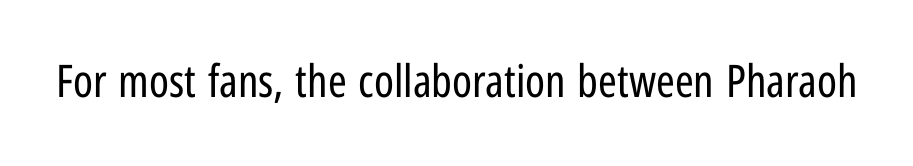
Bold? No — there's no thickening of the strokes. Decoration check: the copy has no underline. Looks like regular typesetting: each glyph gets only the width it needs. Words appear dense and cohesive because spacing is normal. The rendering shows plain stroke endings on the letterforms — a sans-serif design.
